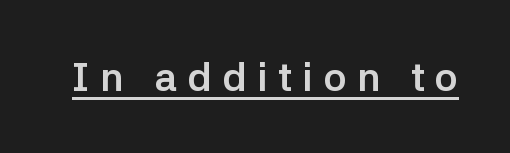
{"serif": "no", "italic": "no", "bold": "yes", "weight": "semibold", "width": "normal", "stroke_contrast": "low", "x_height": "medium", "monospaced": "no", "underline": "yes", "letter_spacing": "wide", "letter_spacing_em": 0.26, "glyph_px": 40}
